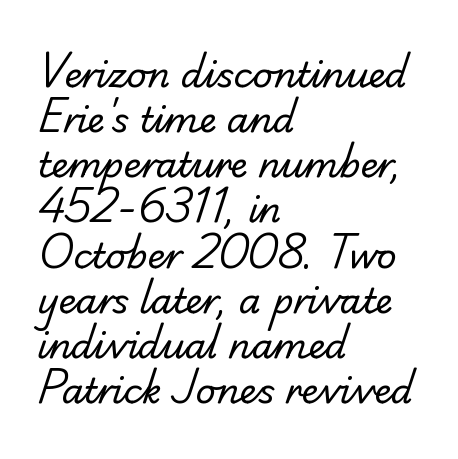
{"serif": "yes", "bold": "no", "weight": "regular", "width": "normal", "stroke_contrast": "low", "x_height": "small", "monospaced": "no", "underline": "no", "align": "left", "line_spacing": "normal", "line_spacing_ratio": 1.29, "letter_spacing": "normal", "letter_spacing_em": 0.0, "glyph_px": 35}
